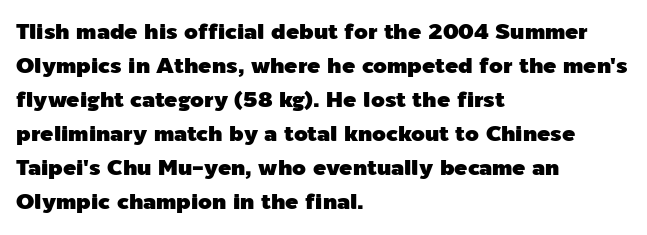
Q: Is the text italic (slanted)? A: No, it is upright.
Q: Is the text underlined? A: No.
Q: How is the paragraph aligned? A: Left-aligned.
Q: Is the spacing between letters normal or unusually wide? A: Normal.
Q: Is the spacing between lines tight, normal or loose? A: Normal.
